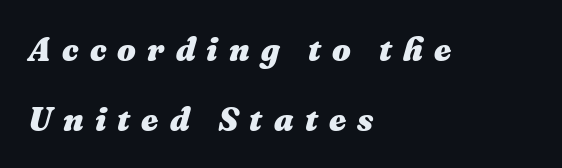
The image shows 33 px heavy type, italic (leaning right); set left-aligned, loose line spacing (2.11x), unusually wide letter spacing (+0.34 em), not underlined; medium stroke contrast and a medium x-height.
